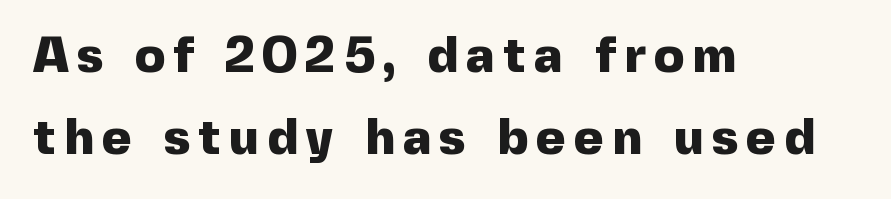
Q: Is the text bold? A: Yes.
Q: Is the text italic (slanted)? A: No, it is upright.
Q: Is the typeface a serif or a sans-serif typeface? A: Sans-serif.
Q: Is the text underlined? A: No.
Q: How is the paragraph aligned? A: Left-aligned.
Q: Is the spacing between lines tight, normal or loose? A: Normal.
Q: Width (condensed, normal, or wide)? A: Normal.
Q: x-height? A: Medium.
Q: Monospaced? A: No.
